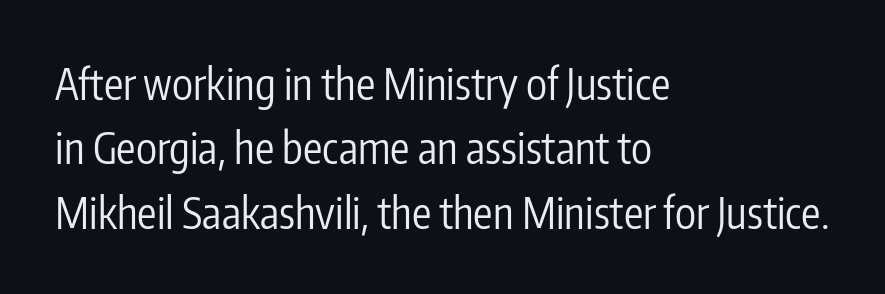
Q: Is the text bold? A: No.
Q: Is the text italic (slanted)? A: No, it is upright.
Q: Is the typeface a serif or a sans-serif typeface? A: Sans-serif.
Q: Is the text underlined? A: No.
Q: How is the paragraph aligned? A: Left-aligned.
Q: Is the spacing between letters normal or unusually wide? A: Normal.
Q: Is the spacing between lines tight, normal or loose? A: Normal.
Q: Width (condensed, normal, or wide)? A: Condensed.
Q: Stroke contrast? A: Low.
Q: x-height? A: Medium.
Q: Monospaced? A: No.
